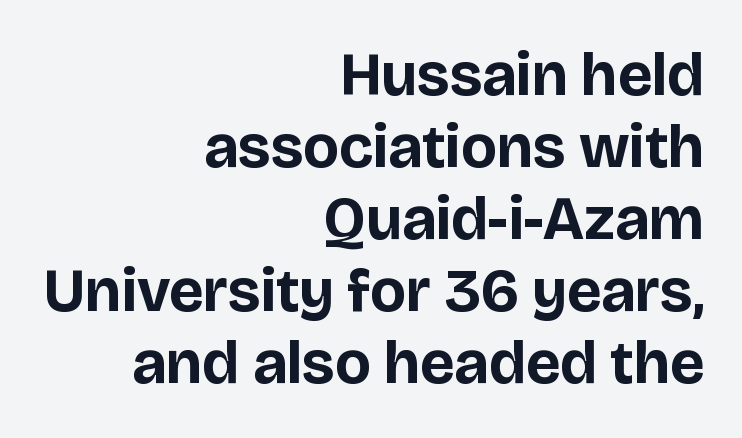
Q: Is the text bold? A: Yes.
Q: Is the text italic (slanted)? A: No, it is upright.
Q: Is the typeface a serif or a sans-serif typeface? A: Sans-serif.
Q: Is the text underlined? A: No.
Q: How is the paragraph aligned? A: Right-aligned.
Q: Is the spacing between letters normal or unusually wide? A: Normal.
Q: Width (condensed, normal, or wide)? A: Normal.
Q: Stroke contrast? A: Low.
Q: x-height? A: Large.
Q: Monospaced? A: No.
